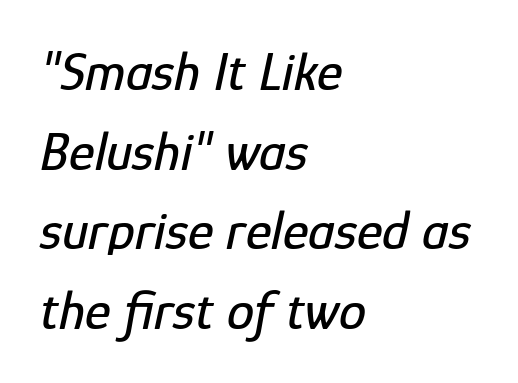
The image shows 55 px condensed type, italic (leaning right); set left-aligned, normal line spacing (1.45x), normal letter spacing, not underlined; low stroke contrast and a medium x-height.
